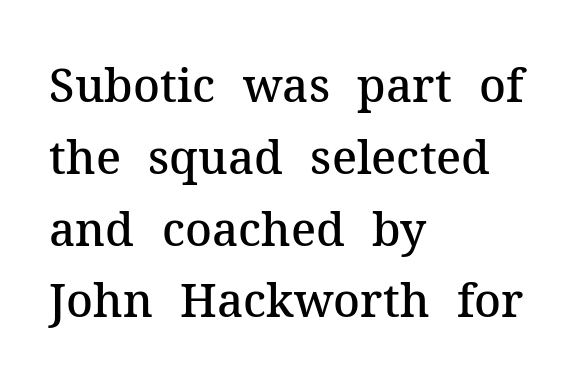
The image shows 46 px semibold serif type, upright; set left-aligned, normal line spacing (1.56x), normal letter spacing, not underlined; medium stroke contrast and a medium x-height.
